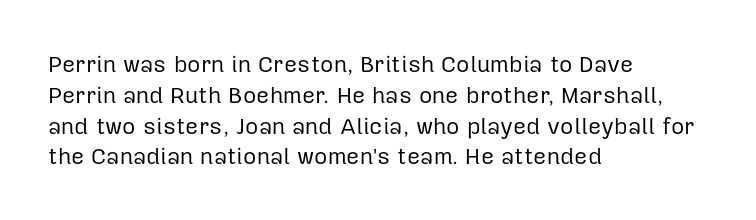
The image shows 23 px text type, upright; set left-aligned, normal line spacing (1.34x), normal letter spacing, not underlined.
